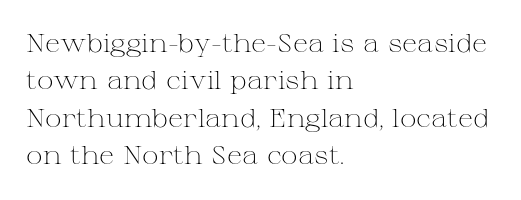
The image shows 25 px text type, upright; set left-aligned, normal line spacing (1.5x), normal letter spacing, not underlined.
